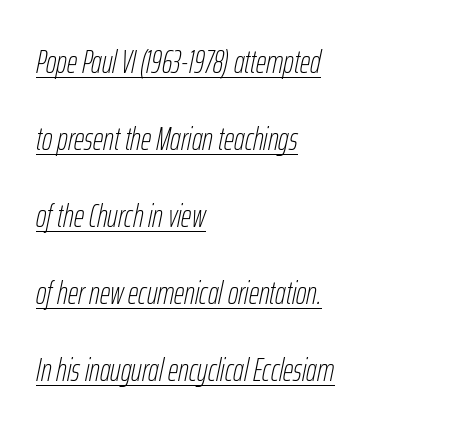
The image shows 32 px thin, condensed type, italic (leaning right); set left-aligned, loose line spacing (2.41x), normal letter spacing, underlined; low stroke contrast and a medium x-height.
